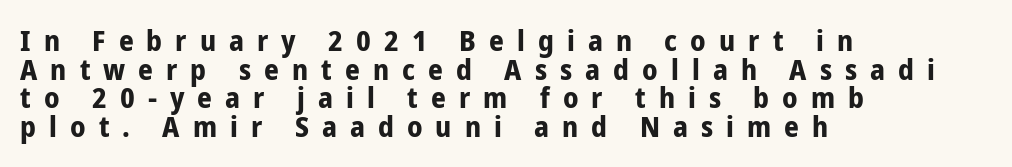
Q: Is the text bold? A: Yes.
Q: Is the text italic (slanted)? A: No, it is upright.
Q: Is the typeface a serif or a sans-serif typeface? A: Sans-serif.
Q: Is the text underlined? A: No.
Q: How is the paragraph aligned? A: Left-aligned.
Q: Is the spacing between letters normal or unusually wide? A: Unusually wide.
Q: Is the spacing between lines tight, normal or loose? A: Tight.
Q: Width (condensed, normal, or wide)? A: Condensed.
Q: Stroke contrast? A: Low.
Q: x-height? A: Medium.
Q: Monospaced? A: No.
